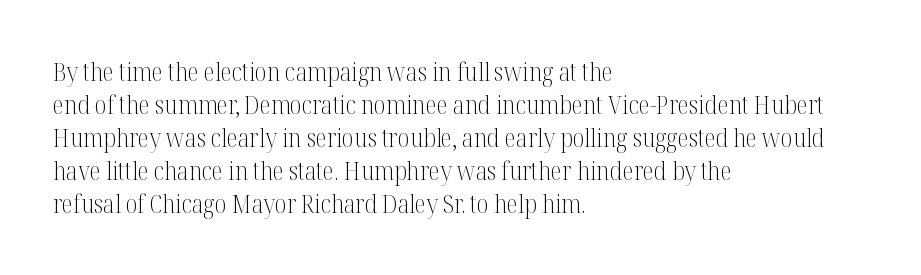
Q: Is the text bold? A: No.
Q: Is the text italic (slanted)? A: No, it is upright.
Q: Is the text underlined? A: No.
Q: How is the paragraph aligned? A: Left-aligned.
Q: Is the spacing between letters normal or unusually wide? A: Normal.
Q: Is the spacing between lines tight, normal or loose? A: Normal.
